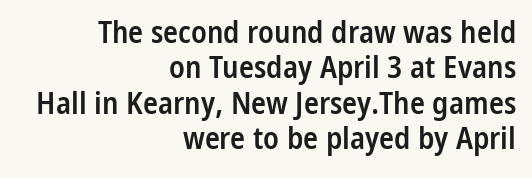
Q: Is the text bold? A: Semi-bold.
Q: Is the text italic (slanted)? A: No, it is upright.
Q: Is the typeface a serif or a sans-serif typeface? A: Sans-serif.
Q: Is the text underlined? A: No.
Q: How is the paragraph aligned? A: Right-aligned.
Q: Is the spacing between letters normal or unusually wide? A: Normal.
Q: Is the spacing between lines tight, normal or loose? A: Tight.
Q: Width (condensed, normal, or wide)? A: Condensed.
Q: Stroke contrast? A: Low.
Q: x-height? A: Medium.
Q: Monospaced? A: No.
